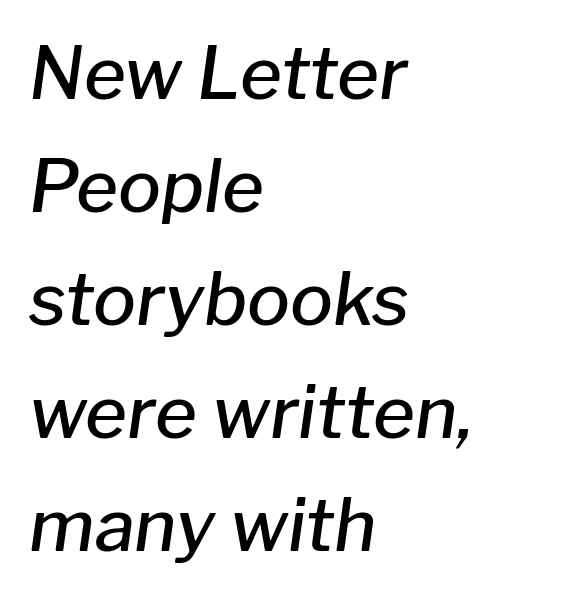
{"italic": "yes", "lean": "right", "slant_degrees": 8, "bold": "semi", "weight": "semibold", "width": "normal", "stroke_contrast": "low", "x_height": "medium", "monospaced": "no", "underline": "no", "align": "left", "line_spacing": "normal", "line_spacing_ratio": 1.57, "letter_spacing": "normal", "letter_spacing_em": 0.0, "glyph_px": 72}
